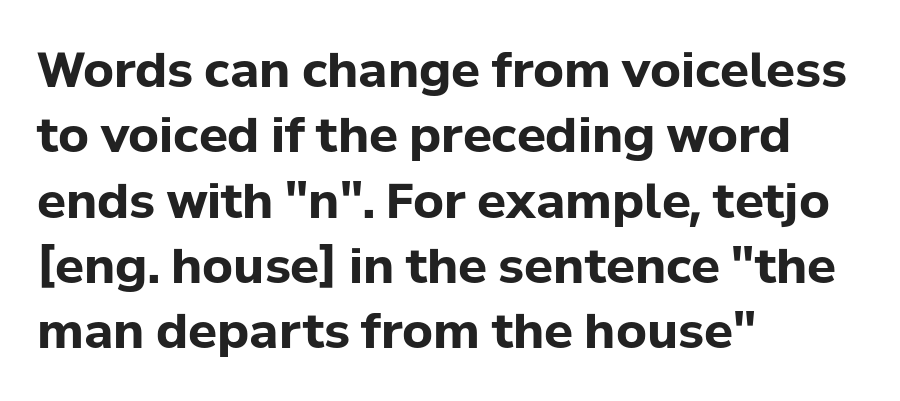
{"serif": "no", "italic": "no", "bold": "yes", "weight": "bold", "width": "normal", "stroke_contrast": "low", "x_height": "medium", "monospaced": "no", "underline": "no", "align": "left", "line_spacing": "normal", "line_spacing_ratio": 1.36, "letter_spacing": "normal", "letter_spacing_em": 0.0, "glyph_px": 48}
